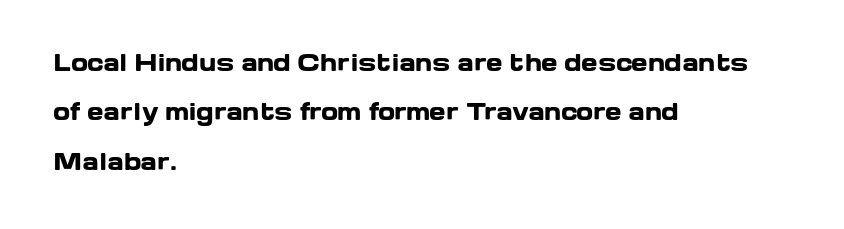
The image shows 22 px bold type, upright; set left-aligned, loose line spacing (2.24x), normal letter spacing, not underlined.
